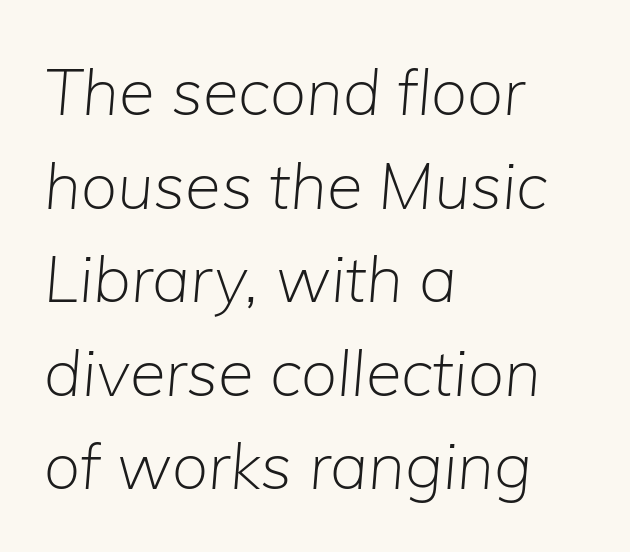
The image shows 65 px light type, italic (leaning right); set left-aligned, normal line spacing (1.44x), normal letter spacing, not underlined; low stroke contrast and a medium x-height.
